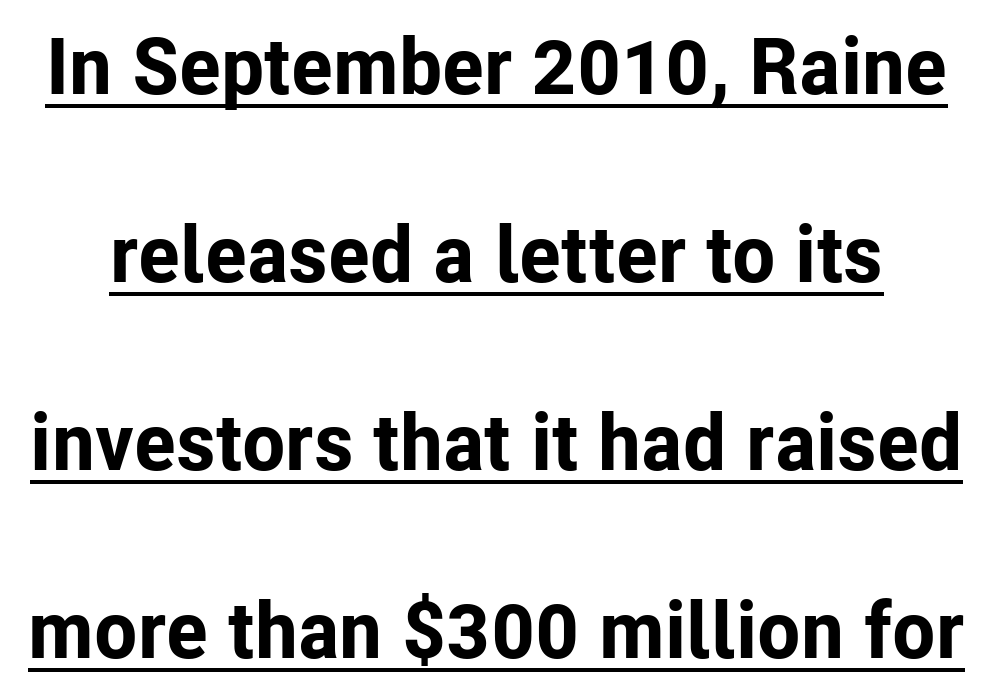
The line-height multiplier appears high, well above default. What kind of face is this? One without serifs — a sans. Tracking here is standard; glyphs follow each other at the usual distance. No italicization has been applied; the sample stays upright. Note the varied advance widths — an 'i' is clearly narrower than an 'm'. Quick note: underline on.
